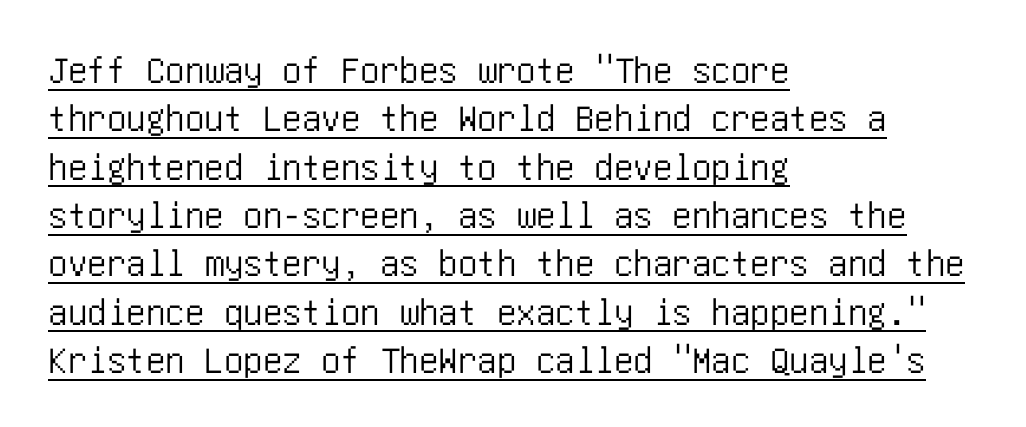
{"serif": "no", "italic": "no", "width": "condensed", "stroke_contrast": "low", "x_height": "large", "underline": "yes", "align": "left", "line_spacing_ratio": 1.24, "letter_spacing": "normal", "letter_spacing_em": 0.0, "glyph_px": 39}
